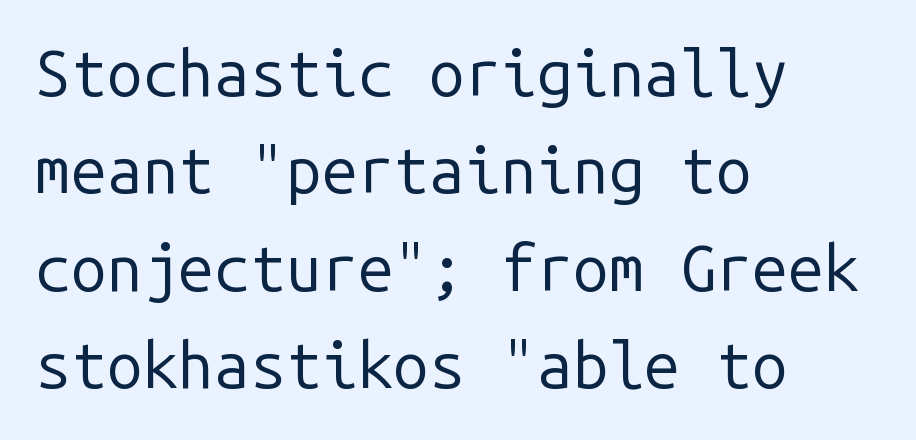
The line texture is even and compact thanks to regular tracking. Note the uniform advance width — an 'i' takes as much space as an 'm'. Posture: straight, roman, zero tilt. Compared with typical paragraphs, the rows here are spaced about the same. Compared with a centered layout, this one pins lines to the left instead.
